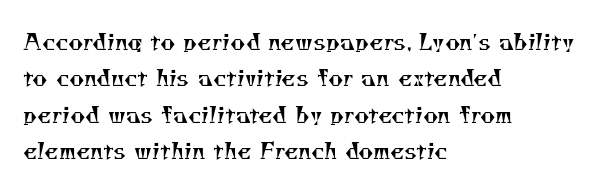
The image shows 23 px text type; set left-aligned, normal line spacing (1.58x), normal letter spacing, not underlined.
